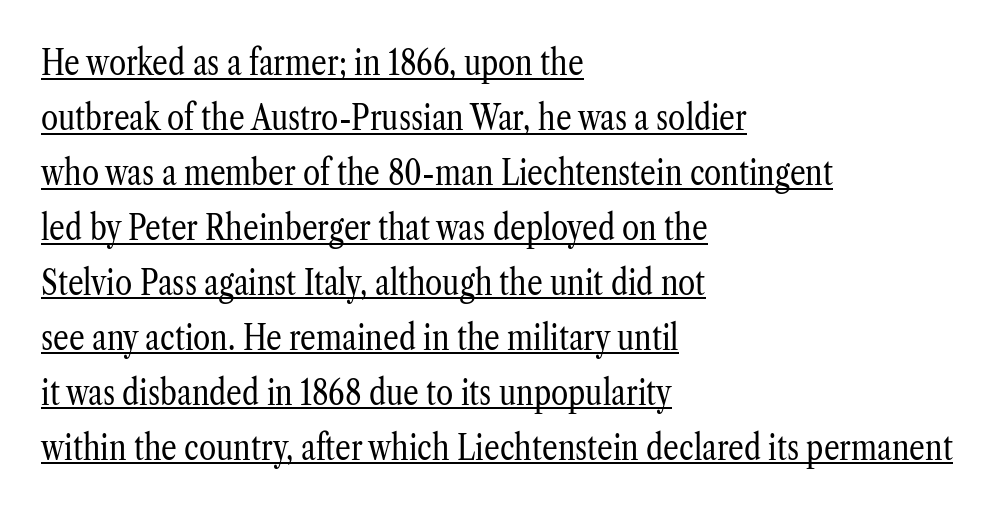
Q: Is the text bold? A: No.
Q: Is the text italic (slanted)? A: No, it is upright.
Q: Is the typeface a serif or a sans-serif typeface? A: Serif.
Q: Is the text underlined? A: Yes.
Q: How is the paragraph aligned? A: Left-aligned.
Q: Is the spacing between letters normal or unusually wide? A: Normal.
Q: Is the spacing between lines tight, normal or loose? A: Normal.
Q: Width (condensed, normal, or wide)? A: Condensed.
Q: Stroke contrast? A: Low.
Q: x-height? A: Medium.
Q: Monospaced? A: No.
